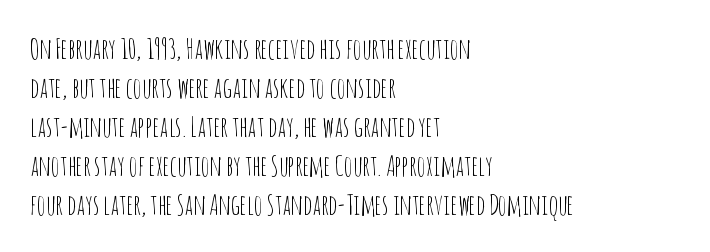
{"serif": "no", "italic": "no", "bold": "no", "weight": "thin", "width": "condensed", "stroke_contrast": "low", "x_height": "large", "monospaced": "no", "underline": "no", "align": "left", "line_spacing": "normal", "line_spacing_ratio": 1.39, "letter_spacing": "normal", "letter_spacing_em": 0.0, "glyph_px": 28}
